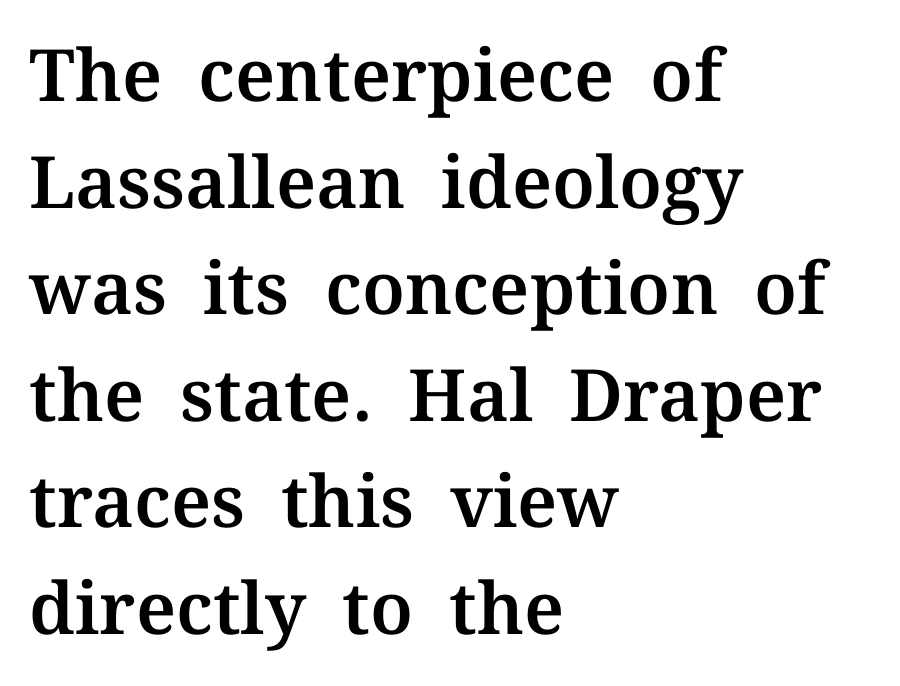
Q: Is the text italic (slanted)? A: No, it is upright.
Q: Is the typeface a serif or a sans-serif typeface? A: Serif.
Q: Is the text underlined? A: No.
Q: How is the paragraph aligned? A: Left-aligned.
Q: Is the spacing between letters normal or unusually wide? A: Normal.
Q: Is the spacing between lines tight, normal or loose? A: Normal.
Q: Width (condensed, normal, or wide)? A: Normal.
Q: Stroke contrast? A: Medium.
Q: x-height? A: Medium.
Q: Monospaced? A: No.
